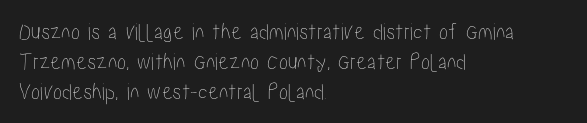
Q: Is the text italic (slanted)? A: No, it is upright.
Q: Is the text underlined? A: No.
Q: How is the paragraph aligned? A: Left-aligned.
Q: Is the spacing between letters normal or unusually wide? A: Normal.
